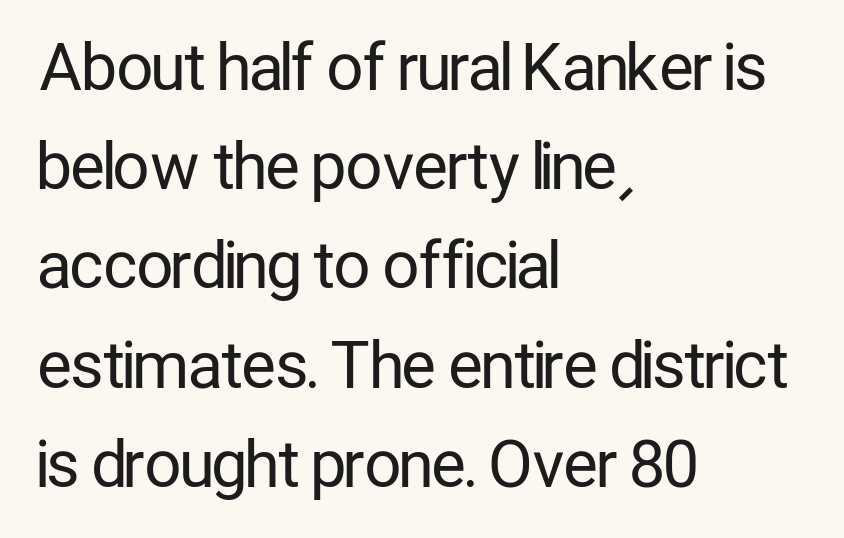
The characters are drawn with everyday or finer stroke widths. Does the lettering tilt? It doesn't — this is upright. Evenly set lines give the paragraph a standard silhouette. Layout note: lines flush left.
